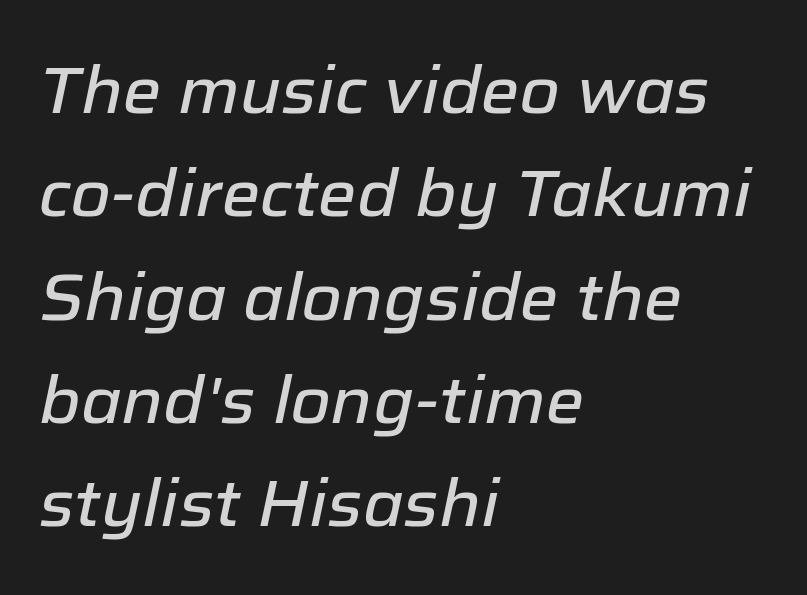
Proportional: the letters do not fall into vertical columns. The strip under each line holds only bare page. How are the letters spaced? Ordinarily, with no added tracking. Notice how descenders clear the ascenders below comfortably — that's standard leading.
